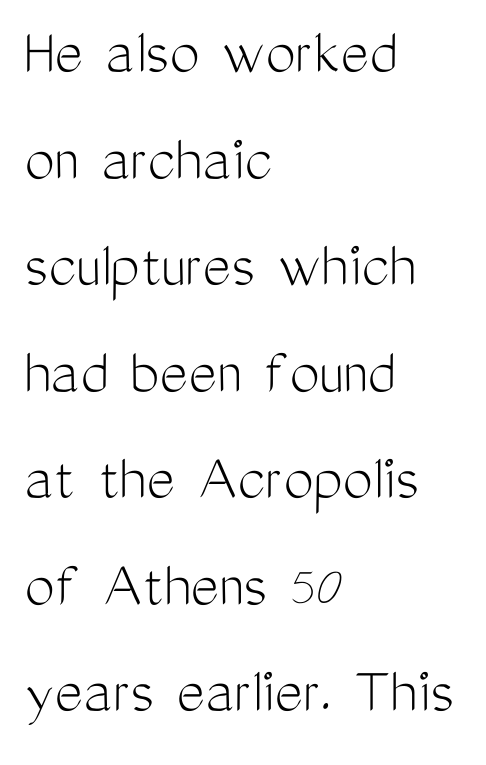
Line starts are locked; line ends wander. The font sits on the lighter half of the weight spectrum, regular included. The letters advance in unequal steps, a hallmark of proportional type. No extra tracking has been applied to these lines. Posture: vertical. Check where the strokes stop: nothing finishes them off — pure sans.
